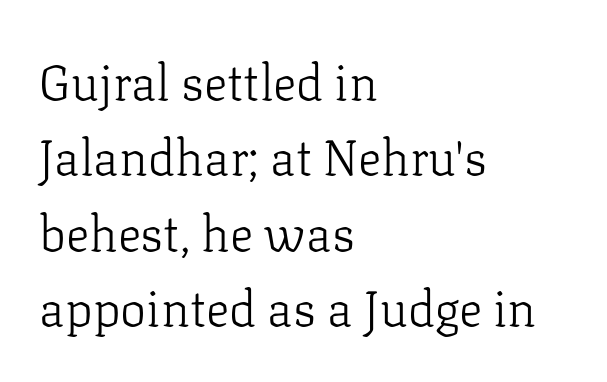
The image shows 49 px light serif type, upright; set left-aligned, normal line spacing (1.54x), normal letter spacing, not underlined; low stroke contrast and a medium x-height.
